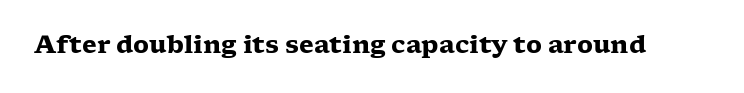
What stands out about the letter spacing? Nothing — it is the standard amount. Upright lettering throughout. Bold? Absolutely — the strokes are thick and heavy. The glyphs are unaccompanied by any horizontal stroke below them.
